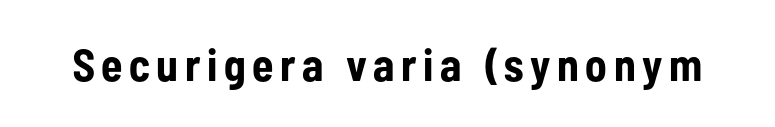
Classification — sans serif. The sample has been set heavy, in full bold. The specimen reads as upright at a glance. Bare-footed words on every line.
